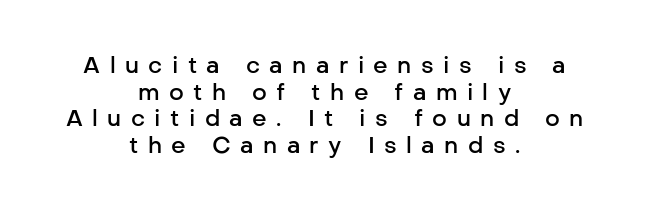
The letters are spread apart with noticeably loose tracking. Firm but not heavy-handed strokes: this text is semibold. Nope, not italic — everything's standing straight. In CSS terms this would be text-align: center. A bare baseline throughout the passage.
